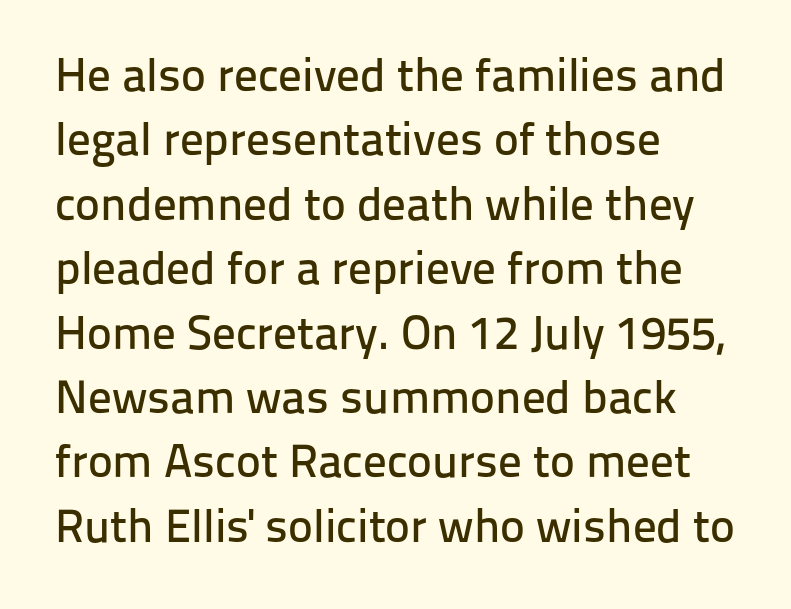
Q: Is the text italic (slanted)? A: No, it is upright.
Q: Is the typeface a serif or a sans-serif typeface? A: Sans-serif.
Q: Is the text underlined? A: No.
Q: How is the paragraph aligned? A: Left-aligned.
Q: Is the spacing between letters normal or unusually wide? A: Normal.
Q: Is the spacing between lines tight, normal or loose? A: Normal.
Q: Width (condensed, normal, or wide)? A: Normal.
Q: Stroke contrast? A: Low.
Q: x-height? A: Medium.
Q: Monospaced? A: No.
